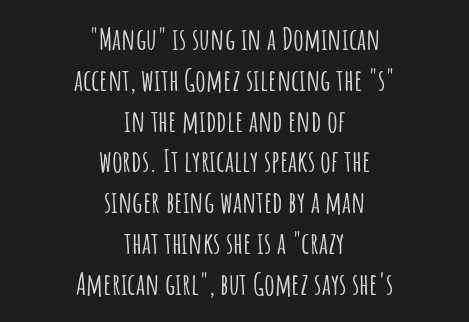
The image shows 30 px condensed sans-serif type, upright; set centered, normal line spacing (1.36x), normal letter spacing, not underlined; low stroke contrast and a large x-height.
